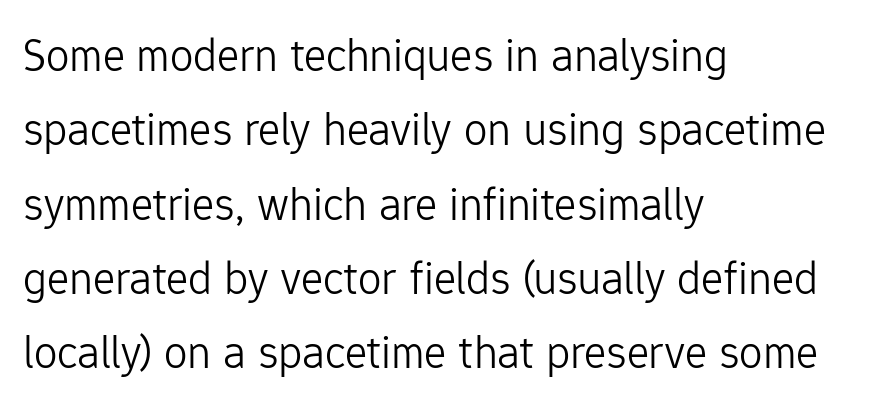
The image shows 47 px light sans-serif type, upright; set left-aligned, normal line spacing (1.58x), normal letter spacing, not underlined; low stroke contrast and a medium x-height.
